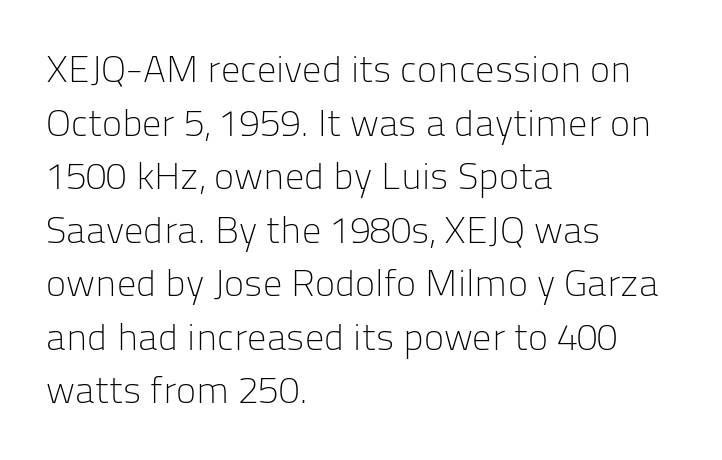
Q: Is the text bold? A: No.
Q: Is the text italic (slanted)? A: No, it is upright.
Q: Is the typeface a serif or a sans-serif typeface? A: Sans-serif.
Q: Is the text underlined? A: No.
Q: How is the paragraph aligned? A: Left-aligned.
Q: Is the spacing between letters normal or unusually wide? A: Normal.
Q: Is the spacing between lines tight, normal or loose? A: Normal.
Q: Width (condensed, normal, or wide)? A: Normal.
Q: Stroke contrast? A: Low.
Q: x-height? A: Medium.
Q: Monospaced? A: No.
